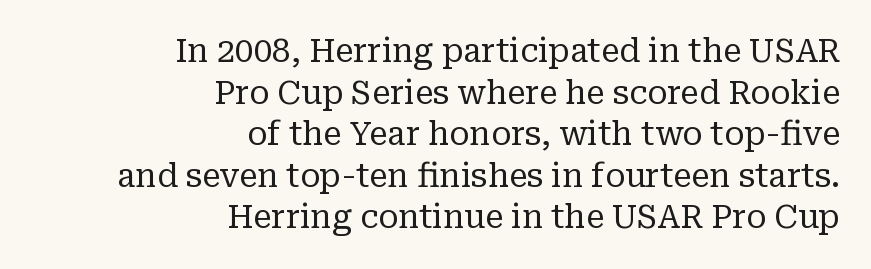
The image shows 33 px regular-weight serif type, upright; set right-aligned, normal line spacing (1.26x), normal letter spacing, not underlined; low stroke contrast and a medium x-height.
